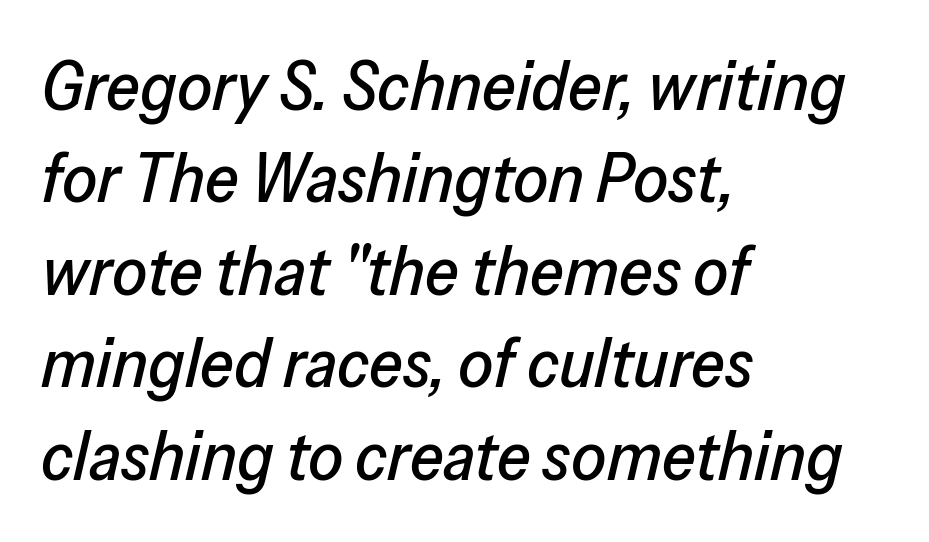
Honestly, there is no underline to notice here at all. Observe the lean: these are italic letterforms. These lines are set flush left with a ragged right edge. Is the letter spacing exaggerated? No — it looks like the ordinary default. Think of a printed novel: that variable character pitch is what you see here.
